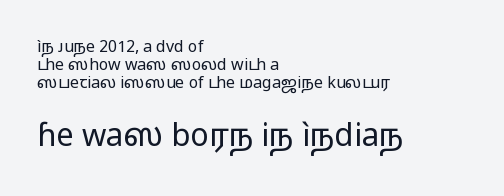
{"serif": "no", "italic": "no", "bold": "no", "weight": "regular", "width": "wide", "stroke_contrast": "low", "x_height": "medium", "monospaced": "no", "underline": "no", "align": "left", "line_spacing": "tight", "line_spacing_ratio": 1.14, "letter_spacing": "normal", "letter_spacing_em": 0.0, "larger_block": "second", "size_ratio": 1.94, "glyph_px": 31}
